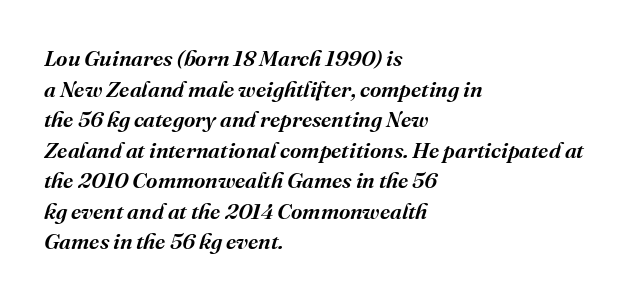
Q: Is the text italic (slanted)? A: Yes, it leans right by about 16 degrees.
Q: Is the text underlined? A: No.
Q: How is the paragraph aligned? A: Left-aligned.
Q: Is the spacing between letters normal or unusually wide? A: Normal.
Q: Is the spacing between lines tight, normal or loose? A: Normal.
